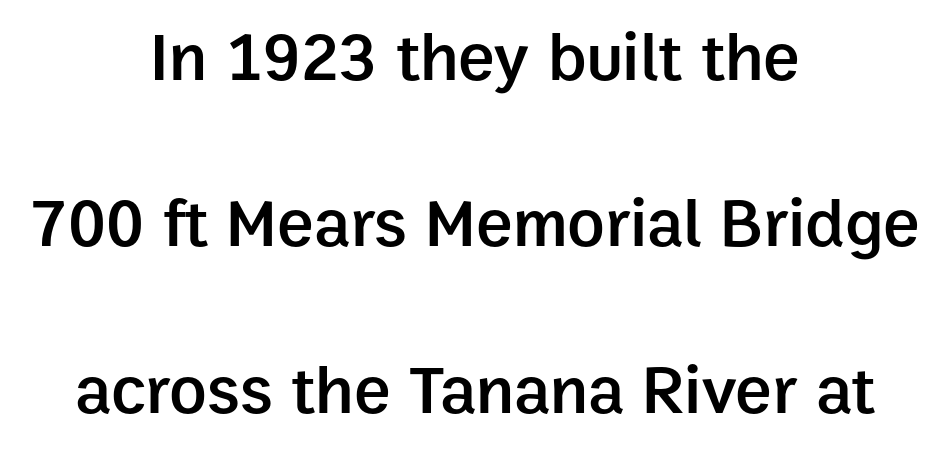
{"serif": "no", "italic": "no", "bold": "semi", "weight": "semibold", "width": "normal", "stroke_contrast": "low", "x_height": "medium", "monospaced": "no", "underline": "no", "align": "center", "line_spacing": "loose", "line_spacing_ratio": 2.41, "letter_spacing": "normal", "letter_spacing_em": 0.0, "glyph_px": 69}
